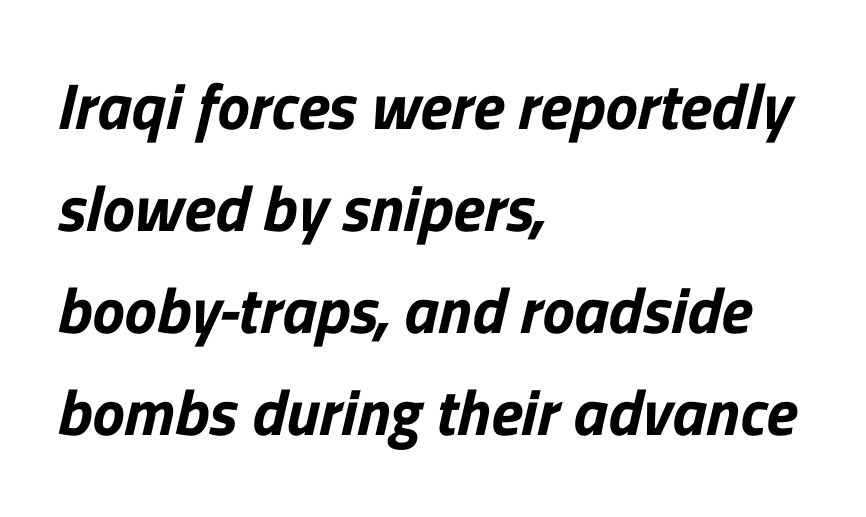
Q: Is the typeface a serif or a sans-serif typeface? A: Sans-serif.
Q: Is the text underlined? A: No.
Q: How is the paragraph aligned? A: Left-aligned.
Q: Is the spacing between letters normal or unusually wide? A: Normal.
Q: Is the spacing between lines tight, normal or loose? A: Normal.
Q: Width (condensed, normal, or wide)? A: Normal.
Q: Stroke contrast? A: Low.
Q: x-height? A: Medium.
Q: Monospaced? A: No.
